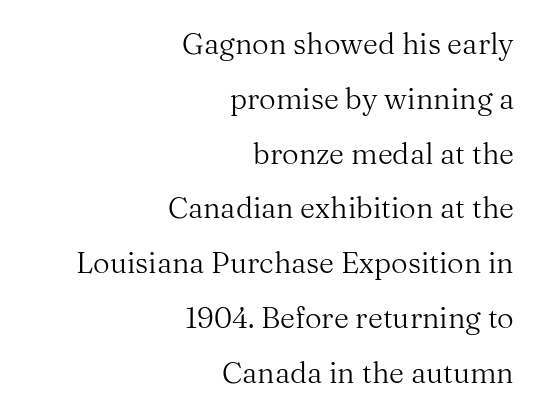
{"serif": "yes", "italic": "no", "bold": "no", "weight": "regular", "width": "normal", "stroke_contrast": "medium", "x_height": "medium", "monospaced": "no", "underline": "no", "align": "right", "line_spacing_ratio": 1.89, "letter_spacing": "normal", "letter_spacing_em": 0.0, "glyph_px": 29}
